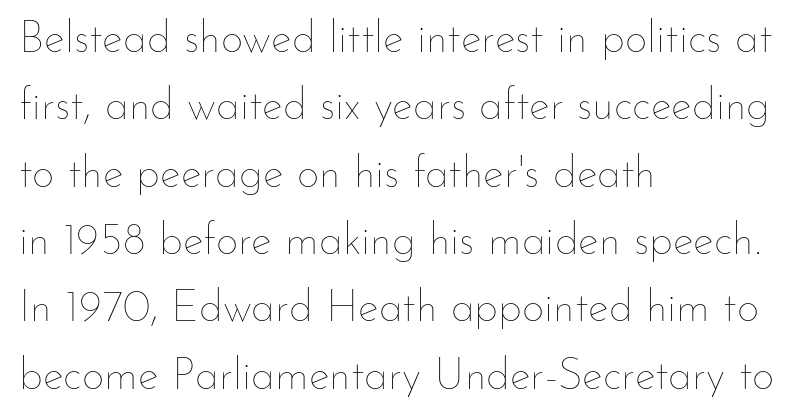
Do the letters lean? They stand straight. One glance says typical: line gaps are just what's usual. Lines of text with bare space underneath. Short note: letters normally spaced. You could not count columns in this text — the font is proportionally spaced.
